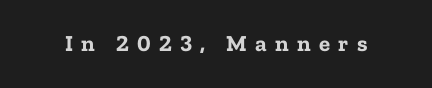
{"italic": "no", "bold": "yes", "underline": "no", "letter_spacing": "wide", "letter_spacing_em": 0.36, "glyph_px": 23}
